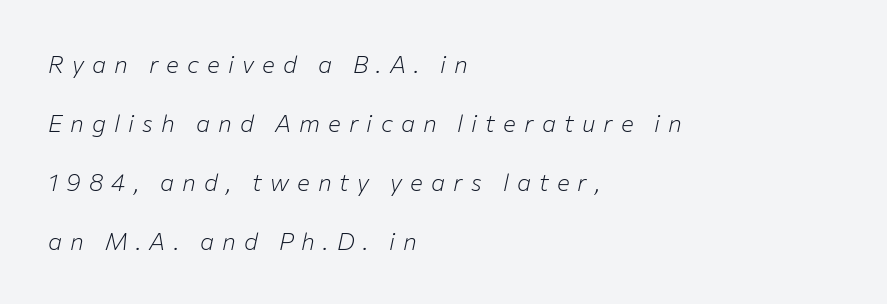
Q: Is the text bold? A: No.
Q: Is the text italic (slanted)? A: Yes, it leans right by about 12 degrees.
Q: Is the text underlined? A: No.
Q: How is the paragraph aligned? A: Left-aligned.
Q: Is the spacing between letters normal or unusually wide? A: Unusually wide.
Q: Is the spacing between lines tight, normal or loose? A: Loose.
